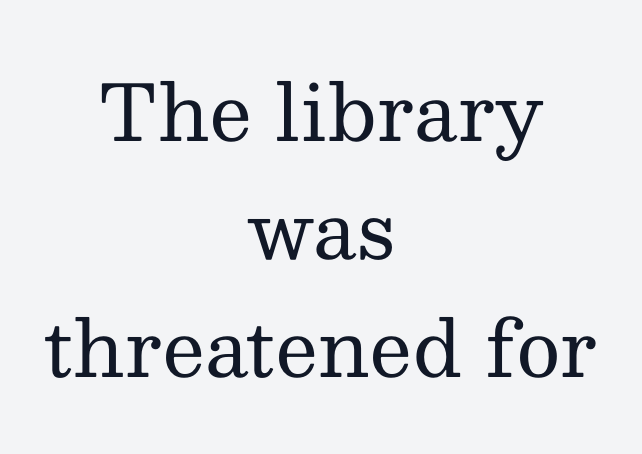
The image shows 77 px regular-weight serif type, upright; set centered, normal line spacing (1.53x), normal letter spacing, not underlined; medium stroke contrast and a medium x-height.
